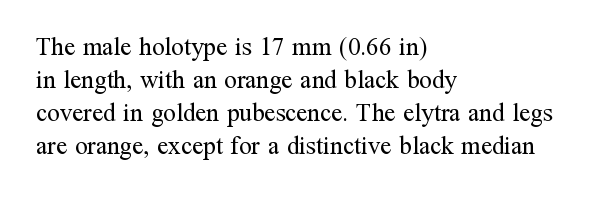
The setting favours the left margin, as ordinary paragraphs usually do. The letters stand upright; this is a roman face. Does the leading feel generous? No, just average. The passage shown has conventional tracking throughout. Each stroke keeps to a modest, everyday thickness or less.
